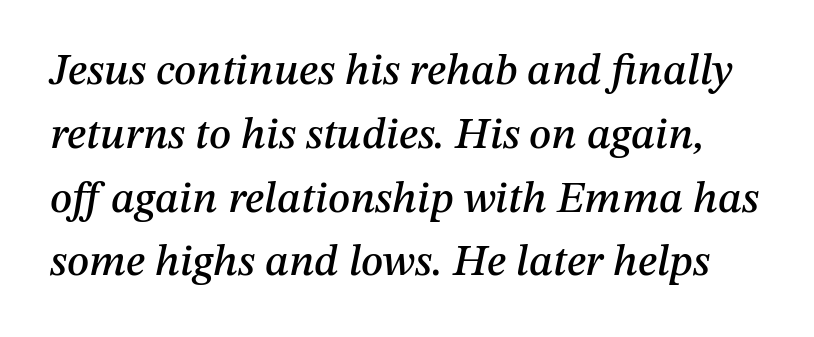
The image shows 44 px text type, italic (leaning right); set normal line spacing (1.45x), normal letter spacing, not underlined; medium stroke contrast and a medium x-height.
